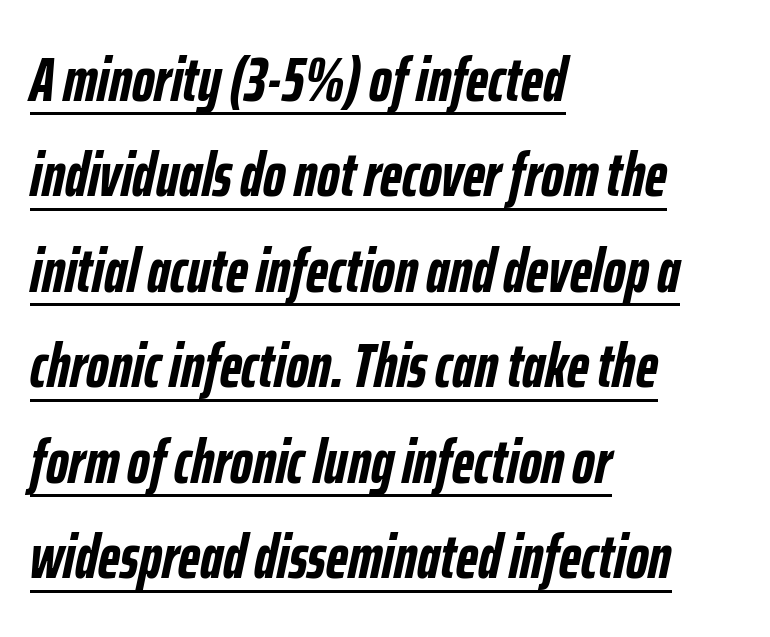
Typesetter's note: full bold, strokes at maximum text heaviness. Compared with typical body copy, the letter spacing here is the same. Do the characters align in a grid? No, the font is proportional. The typography opts for an oblique posture over an upright one. One glance says typical: line gaps are just what's usual. All the whitespace from short lines collects on the right.
